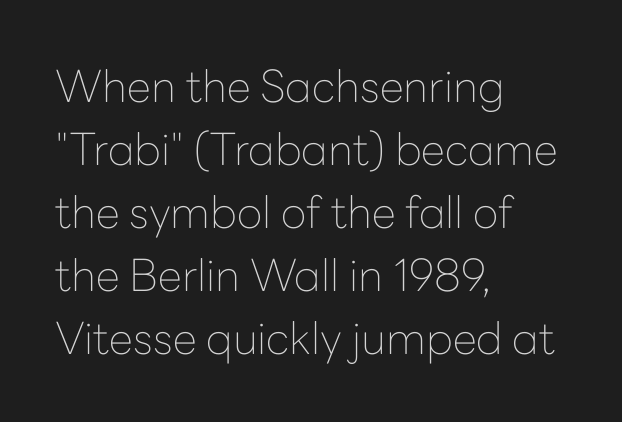
{"serif": "no", "italic": "no", "bold": "no", "weight": "thin", "width": "normal", "stroke_contrast": "low", "x_height": "medium", "monospaced": "no", "underline": "no", "align": "left", "line_spacing": "normal", "line_spacing_ratio": 1.43, "letter_spacing": "normal", "letter_spacing_em": 0.0, "glyph_px": 44}
